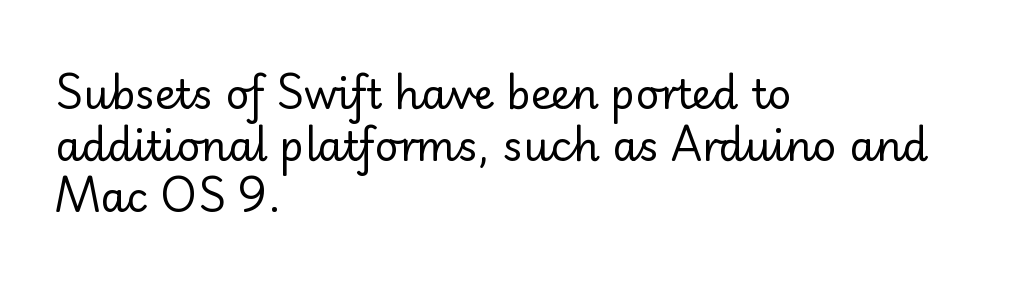
The image shows 41 px regular-weight sans-serif type, upright; set left-aligned, normal line spacing (1.26x), normal letter spacing, not underlined; low stroke contrast and a small x-height.
